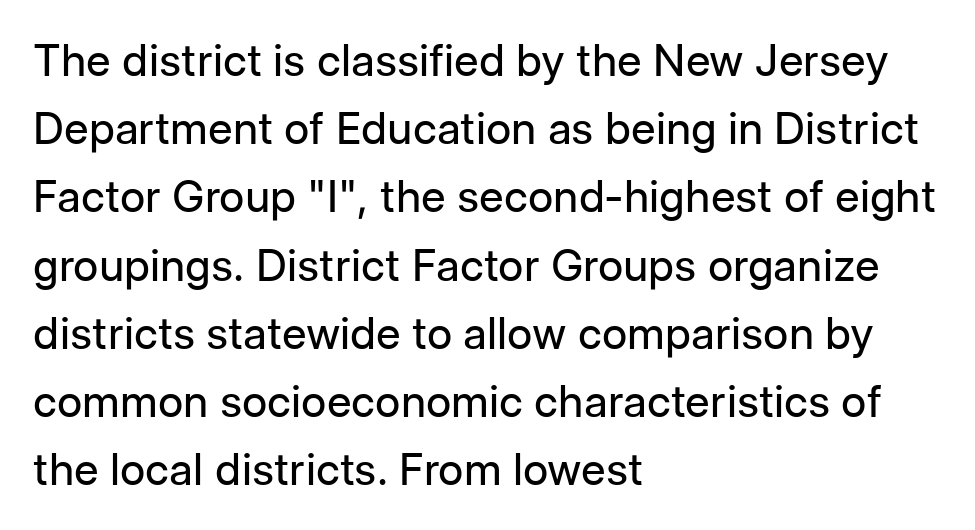
Q: Is the text bold? A: No.
Q: Is the text italic (slanted)? A: No, it is upright.
Q: Is the typeface a serif or a sans-serif typeface? A: Sans-serif.
Q: Is the text underlined? A: No.
Q: How is the paragraph aligned? A: Left-aligned.
Q: Is the spacing between letters normal or unusually wide? A: Normal.
Q: Is the spacing between lines tight, normal or loose? A: Normal.
Q: Width (condensed, normal, or wide)? A: Normal.
Q: Stroke contrast? A: Low.
Q: x-height? A: Medium.
Q: Monospaced? A: No.
